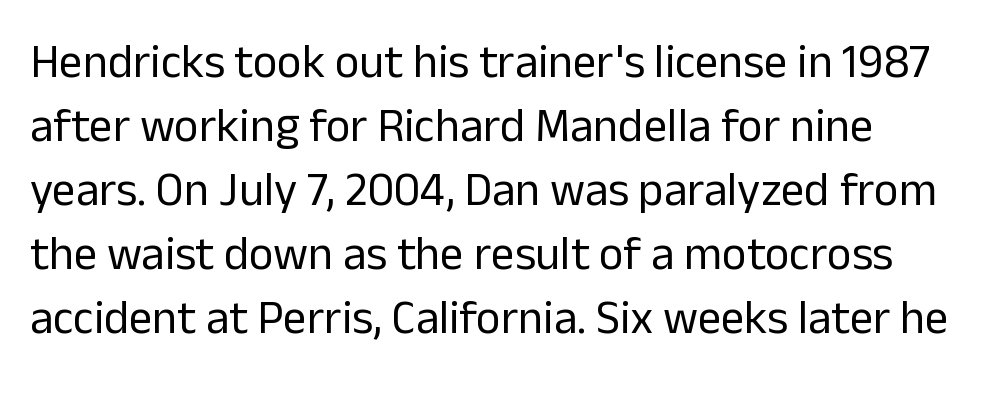
Q: Is the text bold? A: No.
Q: Is the text italic (slanted)? A: No, it is upright.
Q: Is the typeface a serif or a sans-serif typeface? A: Sans-serif.
Q: Is the text underlined? A: No.
Q: Is the spacing between letters normal or unusually wide? A: Normal.
Q: Is the spacing between lines tight, normal or loose? A: Normal.
Q: Width (condensed, normal, or wide)? A: Normal.
Q: Stroke contrast? A: Low.
Q: x-height? A: Medium.
Q: Monospaced? A: No.
